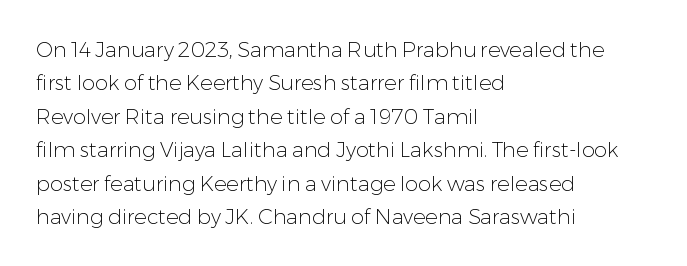
The image shows 21 px text type, upright; set left-aligned, normal line spacing (1.59x), normal letter spacing, not underlined.
